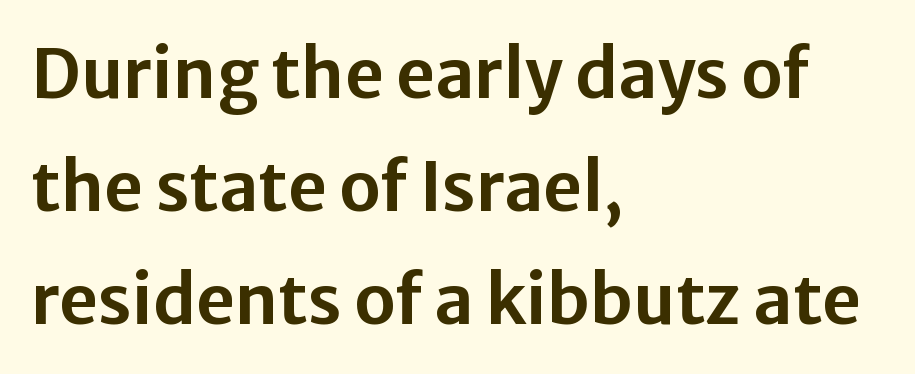
The image shows 68 px sans-serif type, upright; set left-aligned, normal line spacing (1.66x), normal letter spacing, not underlined; low stroke contrast and a medium x-height.
